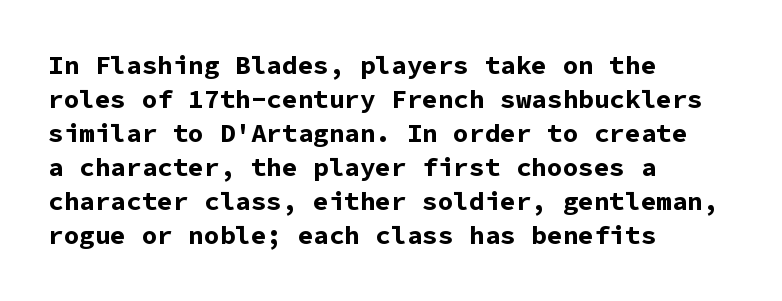
Typeset ragged right — the left edge is the straight one. Words float on clear page, feet unadorned. Vertically, the passage feels balanced, rows spaced as you'd expect. This sample uses plain, unmodified letter spacing. Summary of weight: heavy, a full bold. Characters remain perfectly vertical along every line.
